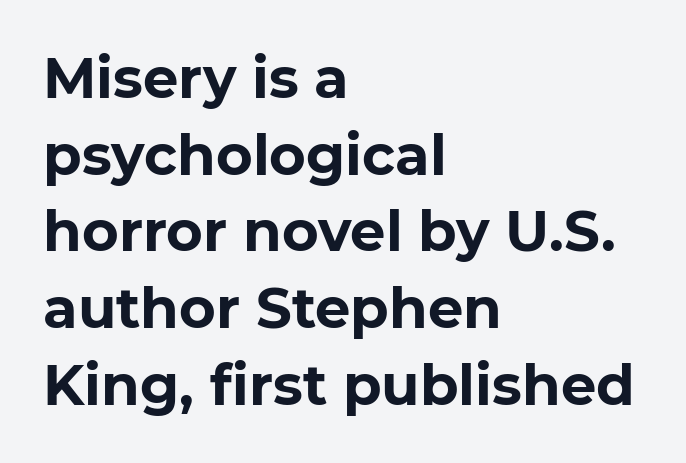
Compared with typical paragraphs, the rows here are spaced about the same. This sample uses an upright cut, with every glyph sitting square on the baseline. This rendering features lettering with no underline. Character widths vary here, with narrow letters taking less room than wide ones. To sum up the face: it is a sans, with no serifs. Look at the stroke-to-counter ratio: heavy, a bold.
